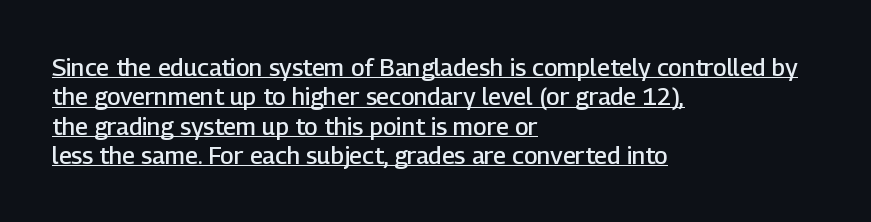
Q: Is the text bold? A: Semi-bold.
Q: Is the text italic (slanted)? A: No, it is upright.
Q: Is the text underlined? A: Yes.
Q: How is the paragraph aligned? A: Left-aligned.
Q: Is the spacing between letters normal or unusually wide? A: Normal.
